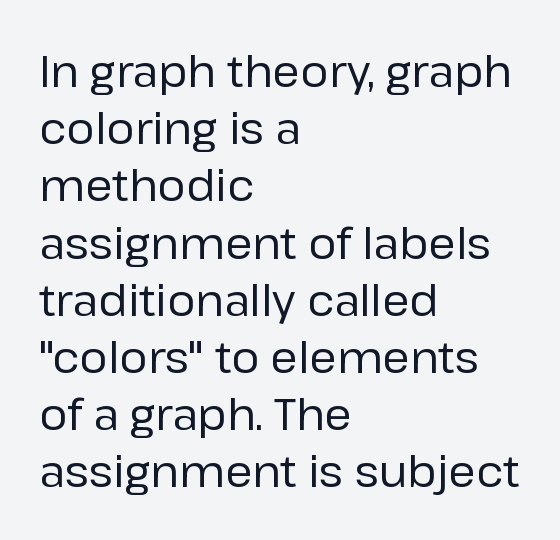
Q: Is the text bold? A: No.
Q: Is the text italic (slanted)? A: No, it is upright.
Q: Is the typeface a serif or a sans-serif typeface? A: Sans-serif.
Q: Is the text underlined? A: No.
Q: How is the paragraph aligned? A: Left-aligned.
Q: Is the spacing between letters normal or unusually wide? A: Normal.
Q: Is the spacing between lines tight, normal or loose? A: Normal.
Q: Width (condensed, normal, or wide)? A: Normal.
Q: Stroke contrast? A: Low.
Q: x-height? A: Medium.
Q: Monospaced? A: No.
